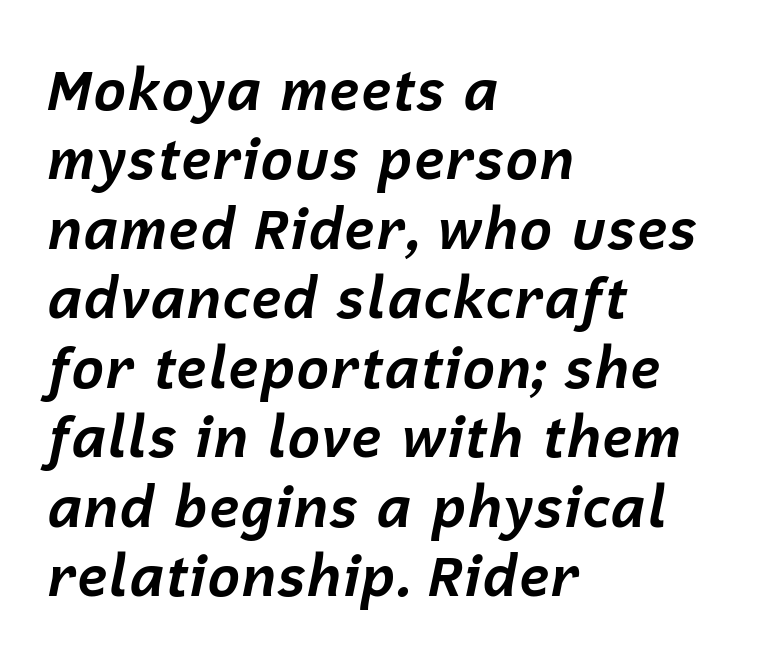
Q: Is the text bold? A: Yes.
Q: Is the text italic (slanted)? A: Yes, it leans right by about 12 degrees.
Q: Is the text underlined? A: No.
Q: How is the paragraph aligned? A: Left-aligned.
Q: Is the spacing between letters normal or unusually wide? A: Normal.
Q: Width (condensed, normal, or wide)? A: Normal.
Q: Stroke contrast? A: Low.
Q: x-height? A: Medium.
Q: Monospaced? A: No.
